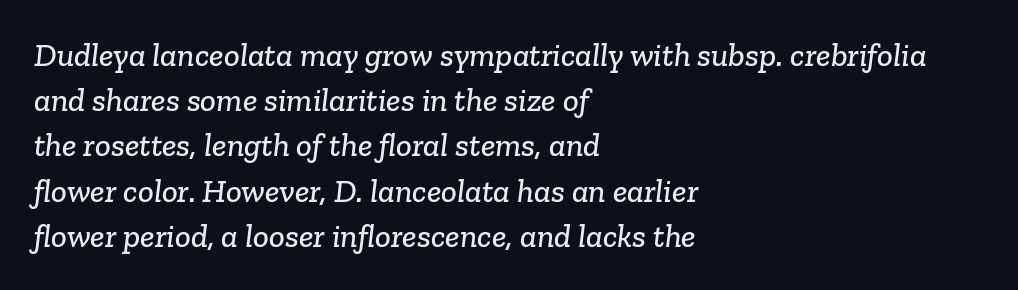
This sample has the flowing, uneven cadence of proportional lettering. Little horizontal feet cap the strokes, marking this as serif type. Words appear dense and cohesive because spacing is normal. The passage shown is not underscored anywhere.
